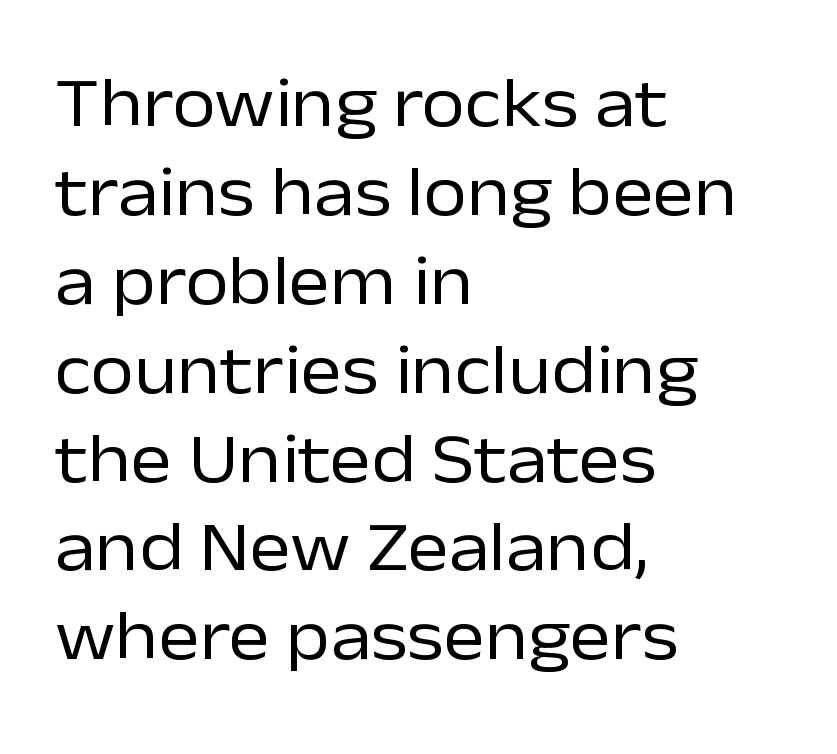
The image shows 70 px regular-weight sans-serif type, upright; set left-aligned, normal line spacing (1.27x), normal letter spacing, not underlined; low stroke contrast and a medium x-height.
